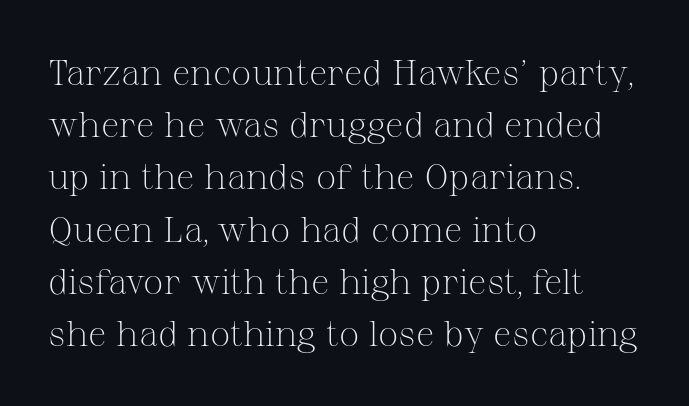
Casual observation: everything's shoved over to the left. How are the letters spaced? Ordinarily, with no added tracking. This rendering employs a face with finishing strokes, i.e., a serif. The typography opts for an upright posture over an oblique one.
